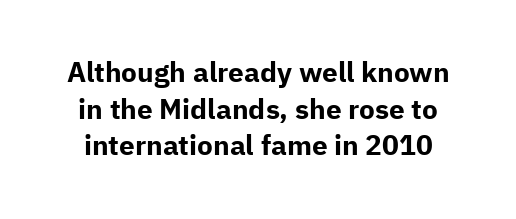
Q: Is the text bold? A: Yes.
Q: Is the text italic (slanted)? A: No, it is upright.
Q: Is the typeface a serif or a sans-serif typeface? A: Sans-serif.
Q: Is the text underlined? A: No.
Q: Is the spacing between letters normal or unusually wide? A: Normal.
Q: Is the spacing between lines tight, normal or loose? A: Normal.
Q: Width (condensed, normal, or wide)? A: Normal.
Q: Stroke contrast? A: Low.
Q: x-height? A: Medium.
Q: Monospaced? A: No.
